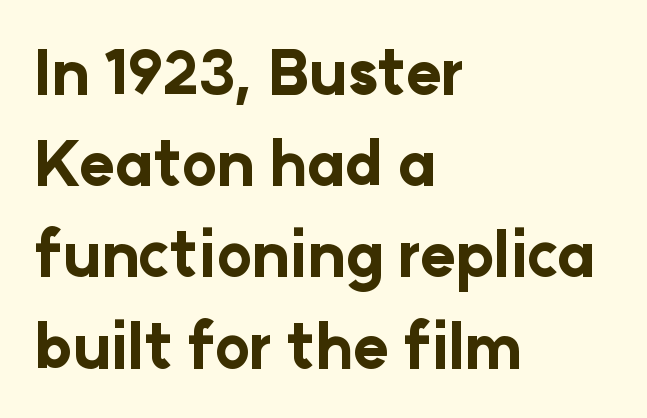
Q: Is the text bold? A: Yes.
Q: Is the text italic (slanted)? A: No, it is upright.
Q: Is the typeface a serif or a sans-serif typeface? A: Sans-serif.
Q: Is the text underlined? A: No.
Q: How is the paragraph aligned? A: Left-aligned.
Q: Is the spacing between letters normal or unusually wide? A: Normal.
Q: Is the spacing between lines tight, normal or loose? A: Normal.
Q: Width (condensed, normal, or wide)? A: Normal.
Q: Stroke contrast? A: Low.
Q: x-height? A: Medium.
Q: Monospaced? A: No.
